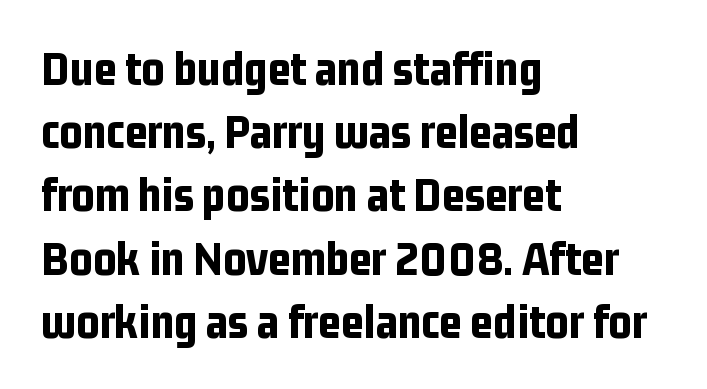
Whoever set this chose a conventional vertical rhythm. The specimen omits any rule beneath the text block's lines. Honestly, the letter spacing is just normal — you wouldn't notice it. Font category for this specimen: sans-serif. Visually the block forms a straight wall on the left and a jagged coastline on the right.
